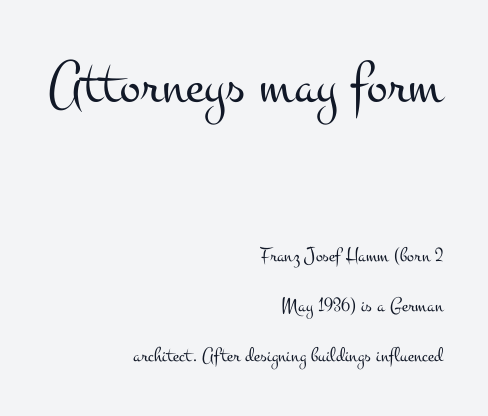
{"serif": "yes", "bold": "no", "weight": "light", "width": "wide", "stroke_contrast": "medium", "x_height": "small", "monospaced": "no", "underline": "no", "align": "right", "line_spacing": "loose", "line_spacing_ratio": 2.38, "letter_spacing": "normal", "letter_spacing_em": 0.0, "larger_block": "first", "size_ratio": 2.95, "glyph_px": 62}
